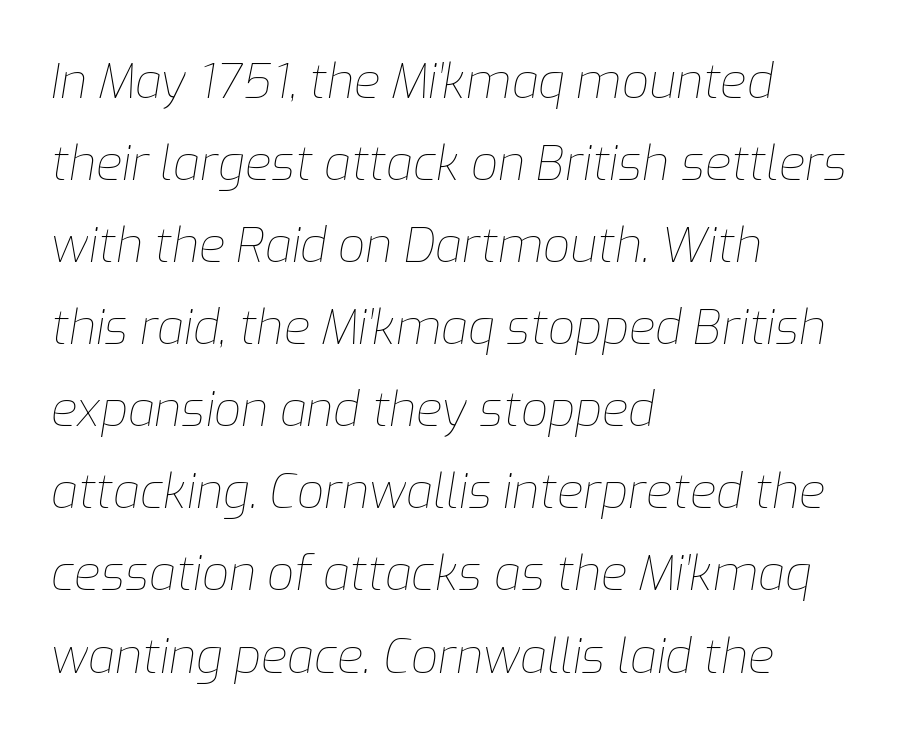
Only glyphs here, with clear space below each row. Looking at the ascenders, they clearly lean. The rendering keeps characters at their native spacing. A student would call this left alignment; a typographer would say flush left, rag right. Ink coverage per letter is moderate at most.
